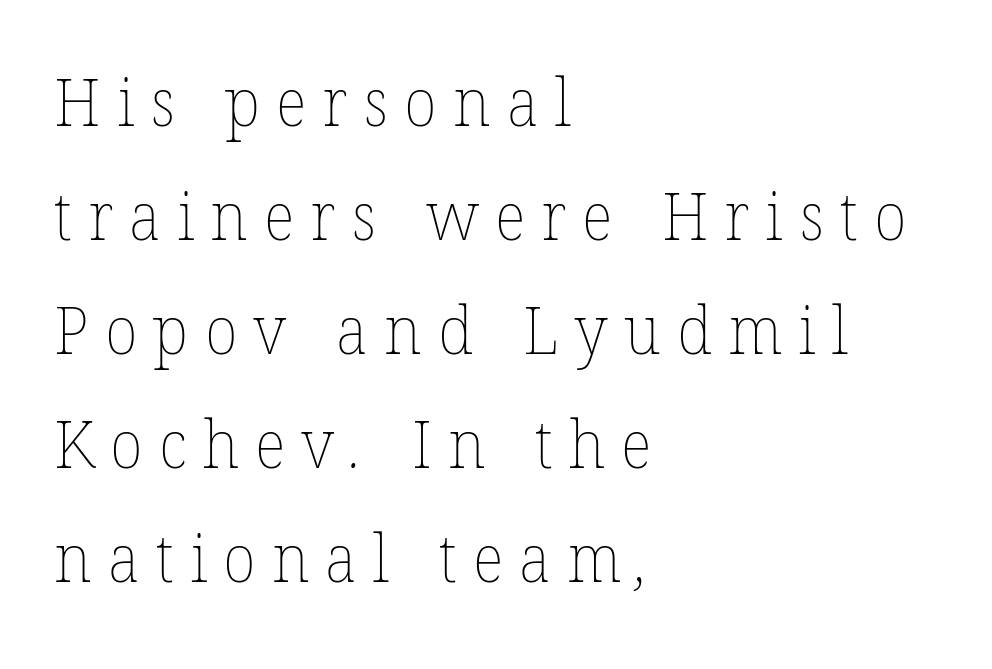
{"bold": "no", "weight": "thin", "width": "normal", "stroke_contrast": "low", "x_height": "medium", "monospaced": "no", "underline": "no", "align": "left", "line_spacing": "normal", "line_spacing_ratio": 1.7, "letter_spacing": "wide", "letter_spacing_em": 0.24, "glyph_px": 67}
